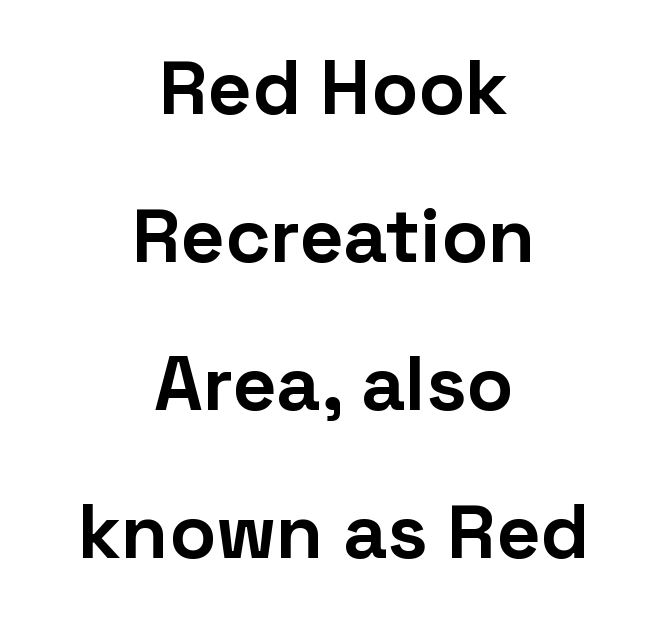
Leading: increased. Rendered with straight, roman letterforms. The passage shown is typed in a proportional face where columns would drift. The gap between lines stays unmarked.
